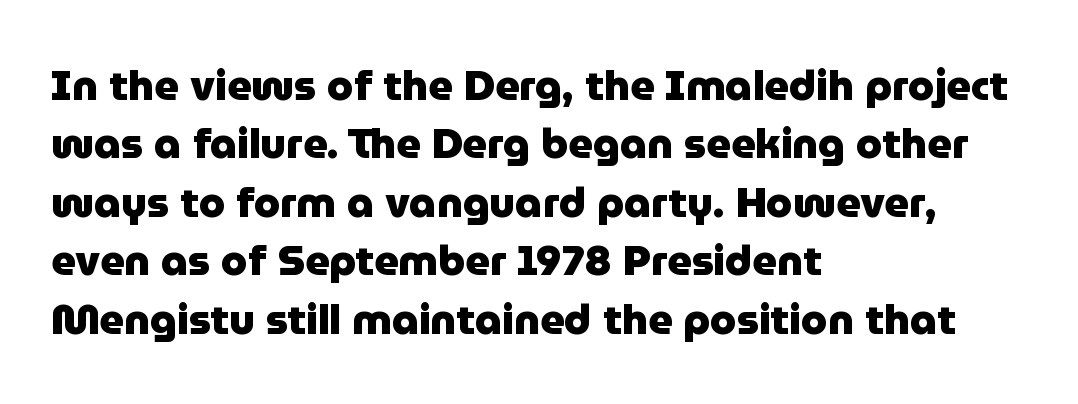
The image shows 42 px heavy sans-serif type, upright; set left-aligned, normal line spacing (1.39x), normal letter spacing, not underlined; low stroke contrast and a medium x-height.
